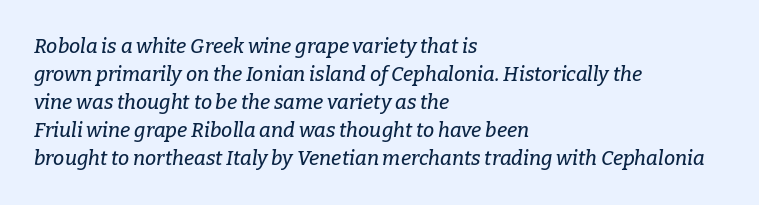
Q: Is the text italic (slanted)? A: Yes, it leans right by about 9 degrees.
Q: Is the text underlined? A: No.
Q: How is the paragraph aligned? A: Left-aligned.
Q: Is the spacing between letters normal or unusually wide? A: Normal.
Q: Is the spacing between lines tight, normal or loose? A: Normal.
